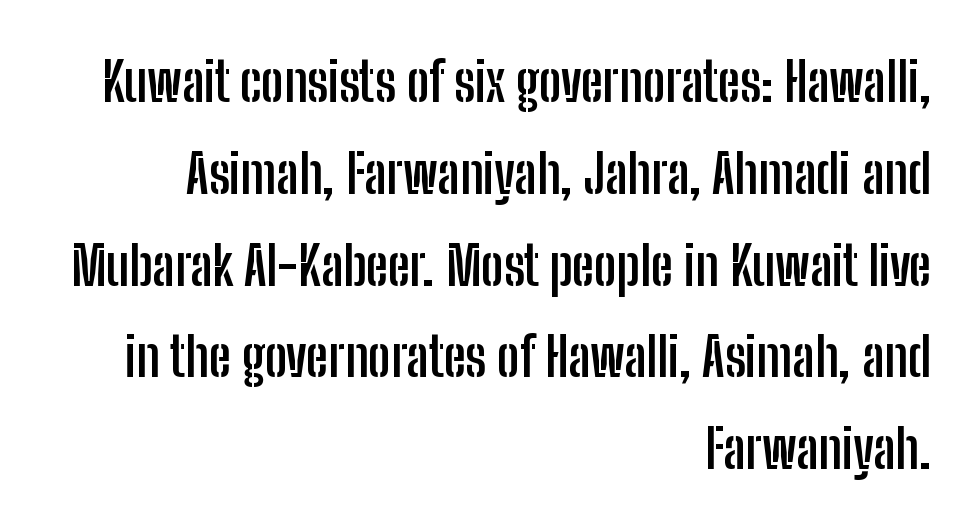
Nobody touched the tracking dial on this one. Interline gaps are of average width in this sample. This is roman type, the default non-slanted kind. Pretty heavy lettering here — definitely bold.
